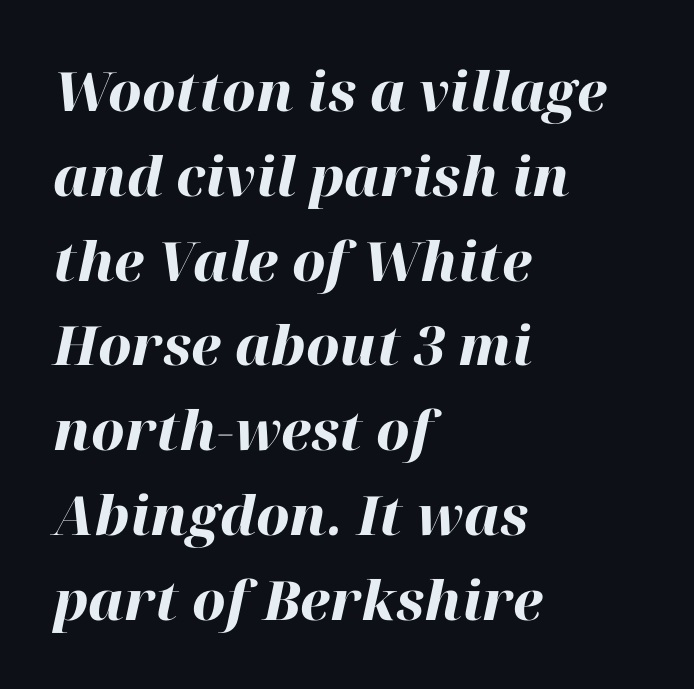
A typesetter would call this proportional, since set widths differ per character. A normal amount of white space separates one row of letters from the next. The gaps between neighbouring characters are ordinary and unremarkable. This rendering features lettering with no underline. Quick note: italic.
